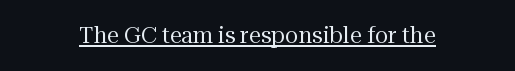
Q: Is the text bold? A: No.
Q: Is the text italic (slanted)? A: No, it is upright.
Q: Is the text underlined? A: Yes.
Q: Is the spacing between letters normal or unusually wide? A: Normal.
